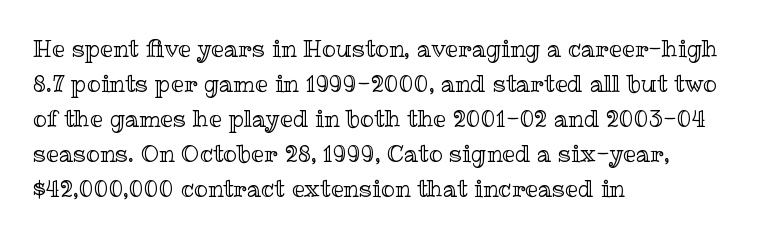
The image shows 23 px text type, upright; set left-aligned, normal line spacing (1.52x), normal letter spacing, not underlined.
